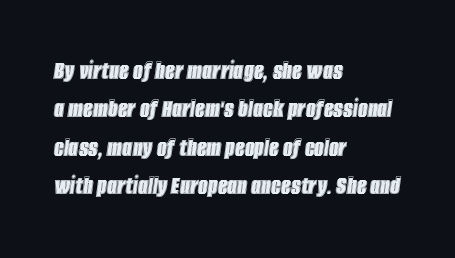
Q: Is the text italic (slanted)? A: Yes, it leans right by about 8 degrees.
Q: Is the text underlined? A: No.
Q: How is the paragraph aligned? A: Left-aligned.
Q: Is the spacing between letters normal or unusually wide? A: Normal.
Q: Is the spacing between lines tight, normal or loose? A: Normal.
